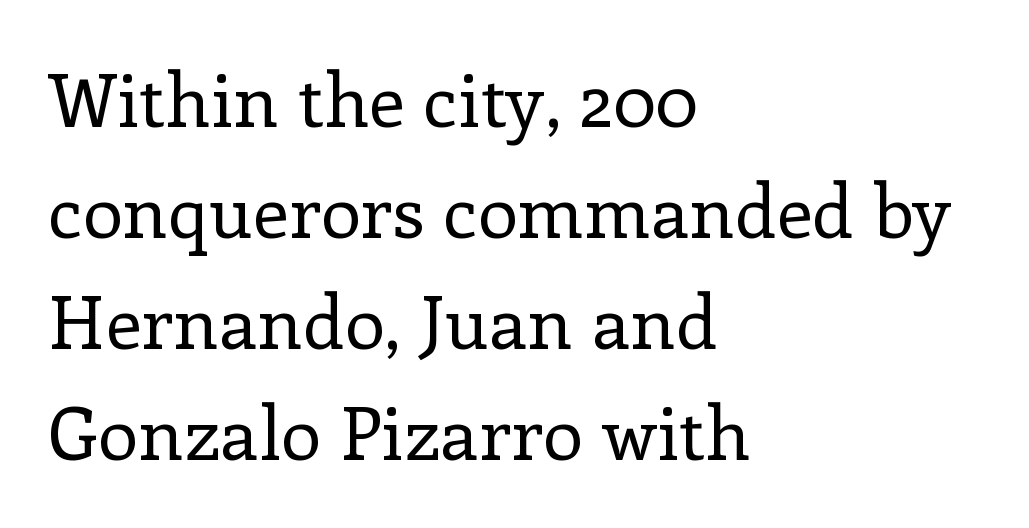
The image shows 73 px regular-weight serif type, upright; set left-aligned, normal line spacing (1.52x), normal letter spacing, not underlined; low stroke contrast and a medium x-height.
